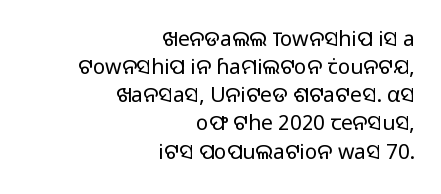
The image shows 21 px text type, upright; set right-aligned, normal line spacing (1.34x), normal letter spacing, not underlined.
